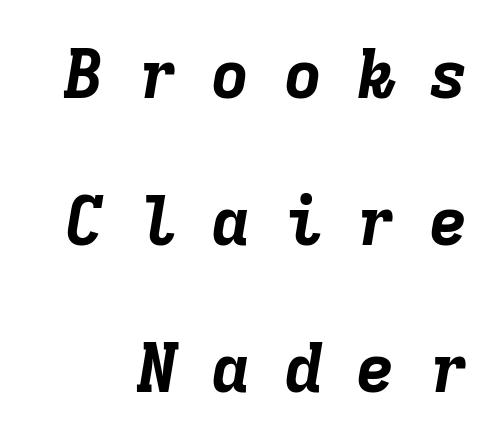
The image shows 68 px bold type, italic (leaning right), monospaced; set loose line spacing (2.16x), unusually wide letter spacing (+0.47 em), not underlined; low stroke contrast and a medium x-height.
